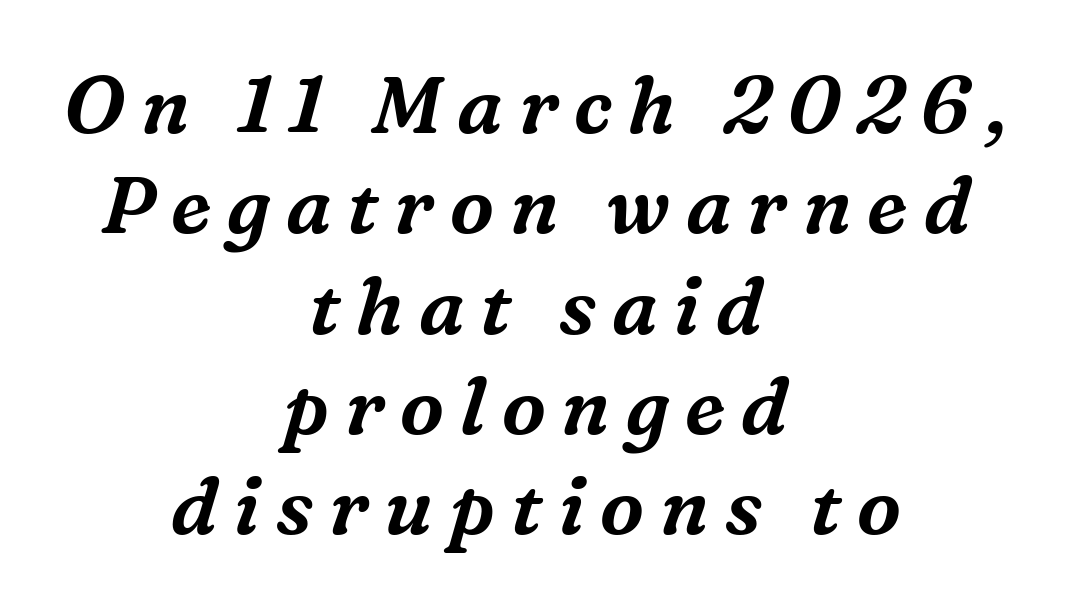
You can tell it's italic because the verticals aren't actually vertical. Just letters on the line, the space beneath them empty. Centered paragraph, ragged on both sides. Here the designer chose a conventional face with non-uniform glyph widths.
